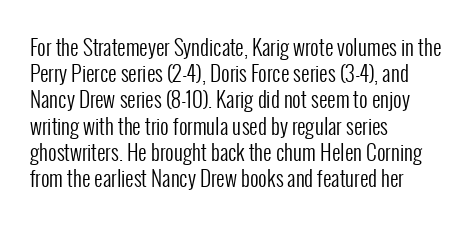
Q: Is the text bold? A: No.
Q: Is the text italic (slanted)? A: No, it is upright.
Q: Is the text underlined? A: No.
Q: How is the paragraph aligned? A: Left-aligned.
Q: Is the spacing between letters normal or unusually wide? A: Normal.
Q: Is the spacing between lines tight, normal or loose? A: Normal.
